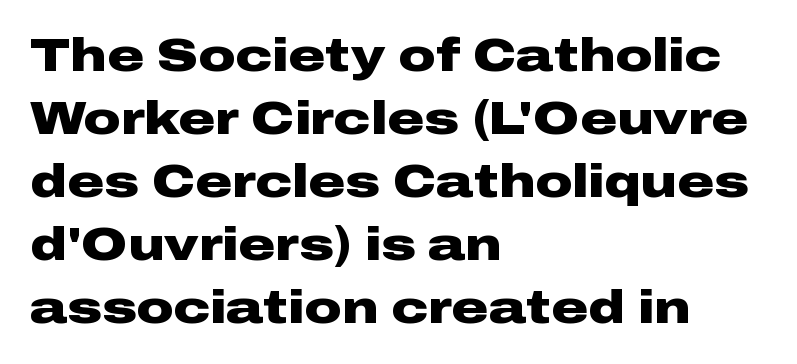
Q: Is the text bold? A: Yes.
Q: Is the text italic (slanted)? A: No, it is upright.
Q: Is the typeface a serif or a sans-serif typeface? A: Sans-serif.
Q: Is the text underlined? A: No.
Q: How is the paragraph aligned? A: Left-aligned.
Q: Is the spacing between letters normal or unusually wide? A: Normal.
Q: Is the spacing between lines tight, normal or loose? A: Normal.
Q: Width (condensed, normal, or wide)? A: Wide.
Q: Stroke contrast? A: Low.
Q: x-height? A: Medium.
Q: Monospaced? A: No.
